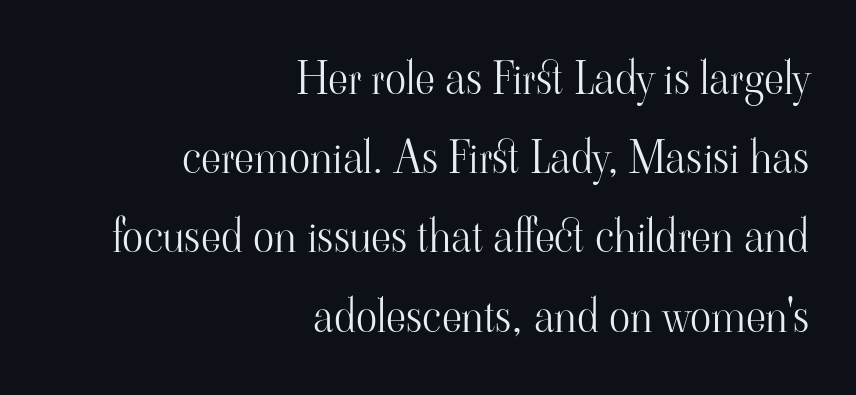
Q: Is the text bold? A: No.
Q: Is the text italic (slanted)? A: No, it is upright.
Q: Is the typeface a serif or a sans-serif typeface? A: Serif.
Q: Is the text underlined? A: No.
Q: How is the paragraph aligned? A: Right-aligned.
Q: Is the spacing between letters normal or unusually wide? A: Normal.
Q: Width (condensed, normal, or wide)? A: Normal.
Q: Stroke contrast? A: High.
Q: x-height? A: Small.
Q: Monospaced? A: No.
